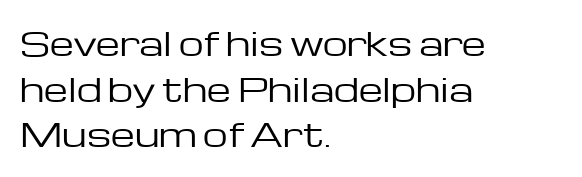
The image shows 31 px regular-weight, wide sans-serif type, upright; set left-aligned, normal line spacing (1.47x), normal letter spacing, not underlined; low stroke contrast and a medium x-height.
